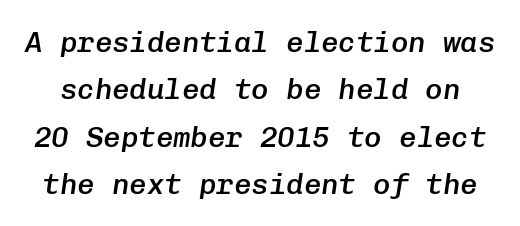
Q: Is the text bold? A: Semi-bold.
Q: Is the text italic (slanted)? A: Yes, it leans right by about 8 degrees.
Q: Is the text underlined? A: No.
Q: Is the spacing between letters normal or unusually wide? A: Normal.
Q: Is the spacing between lines tight, normal or loose? A: Normal.
Q: Width (condensed, normal, or wide)? A: Normal.
Q: Stroke contrast? A: Low.
Q: x-height? A: Medium.
Q: Monospaced? A: Yes.
